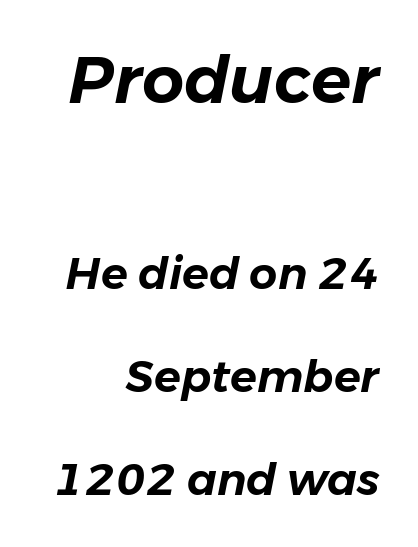
The image shows 66 px text type, italic (leaning right); set right-aligned, loose line spacing (2.34x), normal letter spacing, not underlined; the first (top) block is 1.5x larger; low stroke contrast and a medium x-height.
